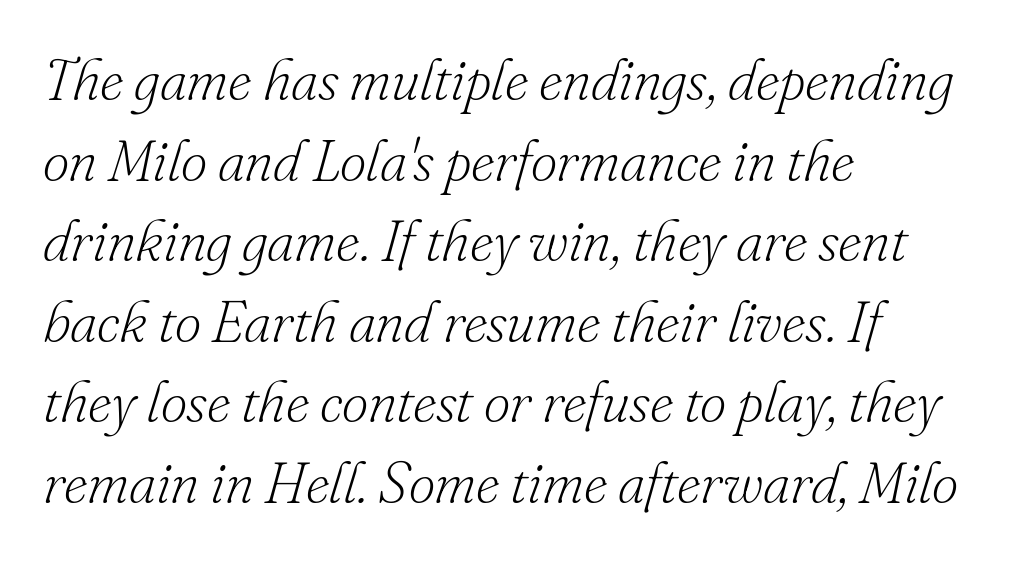
{"serif": "yes", "italic": "yes", "lean": "right", "slant_degrees": 16, "bold": "no", "weight": "light", "width": "normal", "stroke_contrast": "low", "x_height": "small", "monospaced": "no", "underline": "no", "align": "left", "line_spacing": "normal", "line_spacing_ratio": 1.39, "letter_spacing": "normal", "letter_spacing_em": 0.0, "glyph_px": 58}
